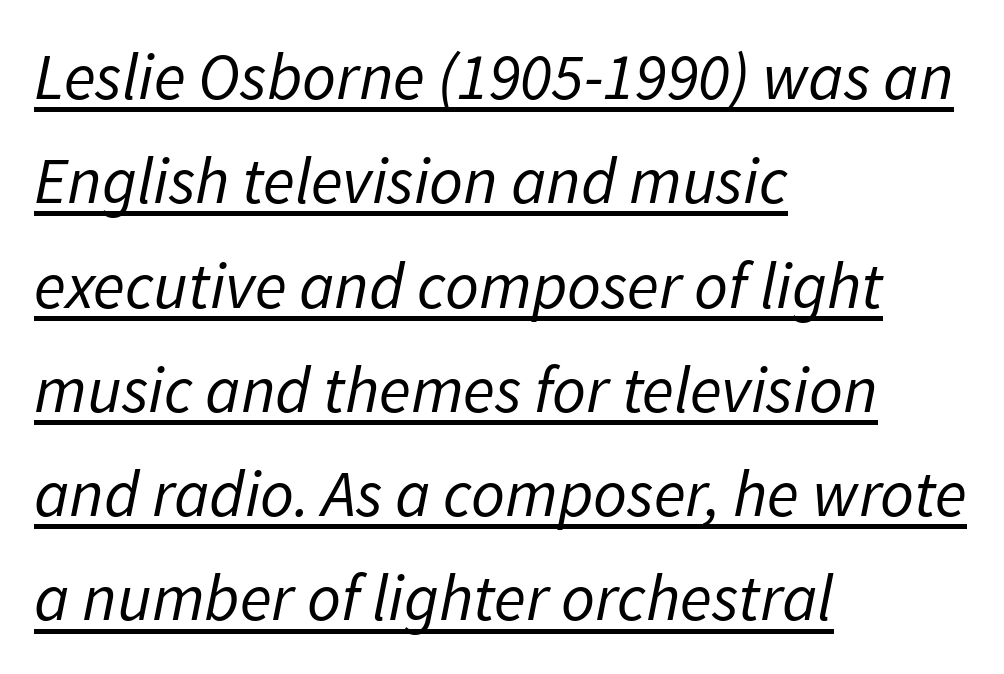
Summary of weight: not heavy and not bold. The face used here is rendered with its standard letterfit. A typesetter would call this proportional, since set widths differ per character. These lines stack with their left ends in a neat column.
